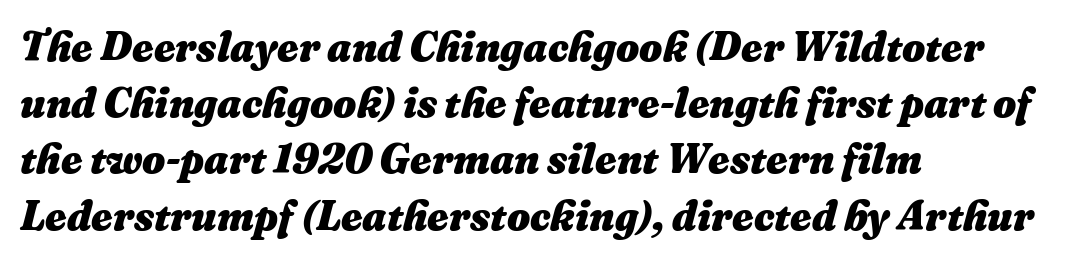
Glance below the letters and you will spot only blank space. Is the type slanted? Yes — the strokes lean at a clear angle. The characters look thick and weighty, a clear bold. Visually the block forms a straight wall on the left and a jagged coastline on the right. Think of a printed novel: that variable character pitch is what you see here. The vertical gap from one line to the next is medium.
